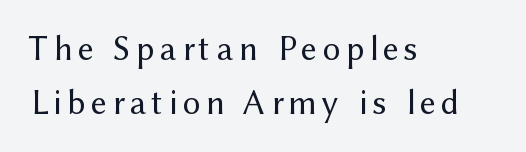
Decoration check: the copy has no underline. A student would call this left alignment; a typographer would say flush left, rag right. The letters advance in unequal steps, a hallmark of proportional type. This sample uses a sans-serif face. These lines sit exactly where default settings would place them. Weight: in the light-to-regular range.
